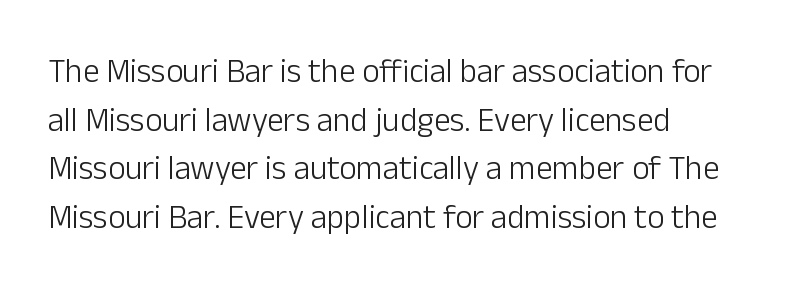
The image shows 33 px light sans-serif type, upright; set left-aligned, normal line spacing (1.47x), normal letter spacing, not underlined; low stroke contrast and a medium x-height.
